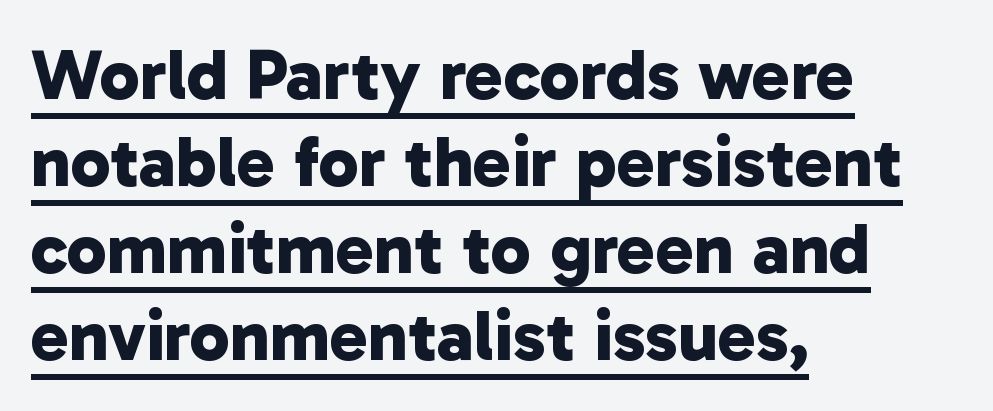
Q: Is the text bold? A: Yes.
Q: Is the typeface a serif or a sans-serif typeface? A: Sans-serif.
Q: Is the text underlined? A: Yes.
Q: How is the paragraph aligned? A: Left-aligned.
Q: Is the spacing between letters normal or unusually wide? A: Normal.
Q: Width (condensed, normal, or wide)? A: Normal.
Q: Stroke contrast? A: Low.
Q: x-height? A: Medium.
Q: Monospaced? A: No.
